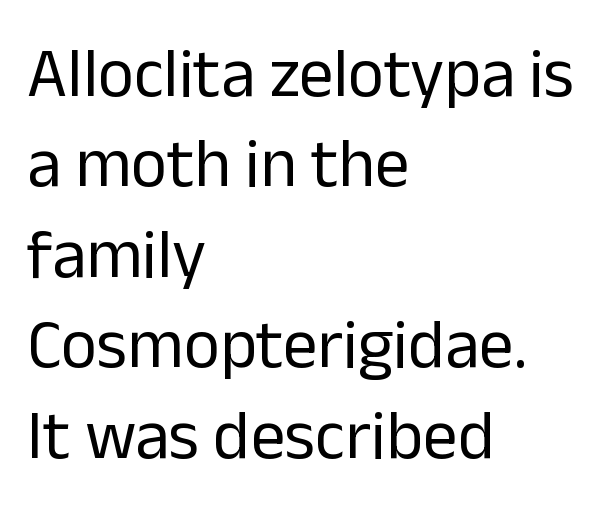
{"serif": "no", "italic": "no", "bold": "no", "weight": "regular", "width": "normal", "stroke_contrast": "low", "x_height": "medium", "monospaced": "no", "underline": "no", "align": "left", "line_spacing": "normal", "line_spacing_ratio": 1.31, "letter_spacing": "normal", "letter_spacing_em": 0.0, "glyph_px": 69}
